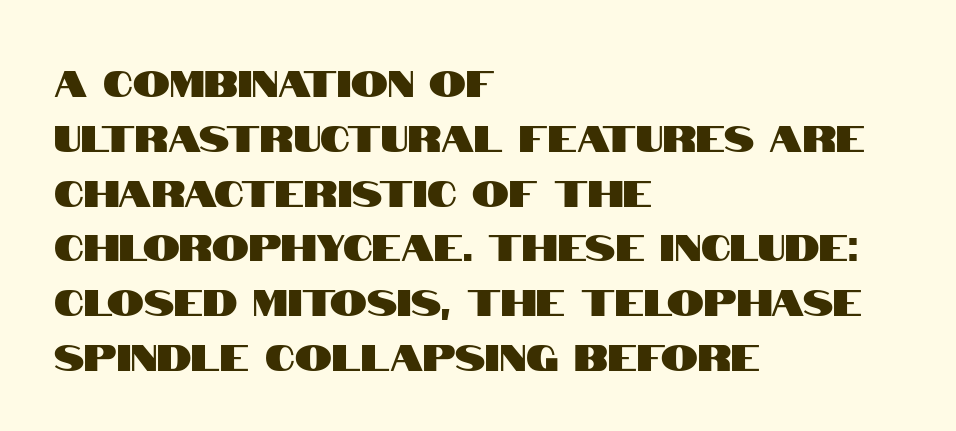
{"serif": "no", "italic": "no", "width": "condensed", "stroke_contrast": "high", "x_height": "large", "monospaced": "no", "underline": "no", "align": "left", "line_spacing": "normal", "line_spacing_ratio": 1.48, "letter_spacing": "normal", "letter_spacing_em": 0.0, "glyph_px": 37}
